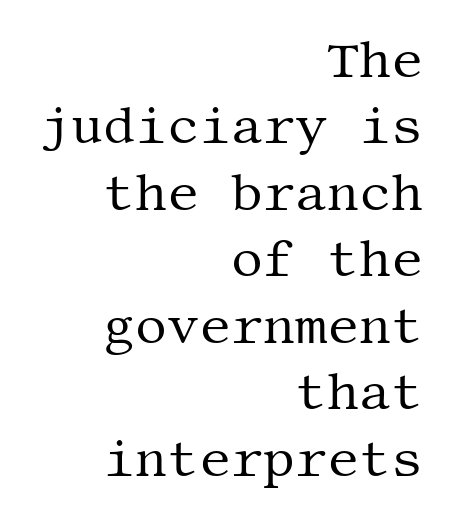
{"serif": "yes", "italic": "no", "bold": "no", "weight": "regular", "width": "normal", "stroke_contrast": "medium", "x_height": "large", "underline": "no", "align": "right", "line_spacing": "normal", "line_spacing_ratio": 1.33, "letter_spacing": "normal", "letter_spacing_em": 0.0, "glyph_px": 50}
